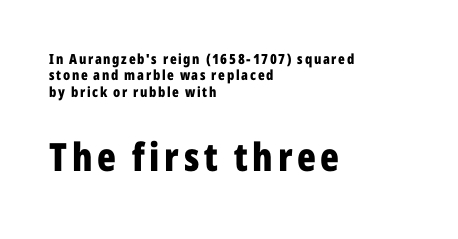
{"serif": "no", "italic": "no", "bold": "yes", "weight": "bold", "width": "condensed", "stroke_contrast": "low", "x_height": "medium", "monospaced": "no", "underline": "no", "align": "left", "line_spacing_ratio": 1.17, "larger_block": "second", "size_ratio": 2.79, "glyph_px": 39}
